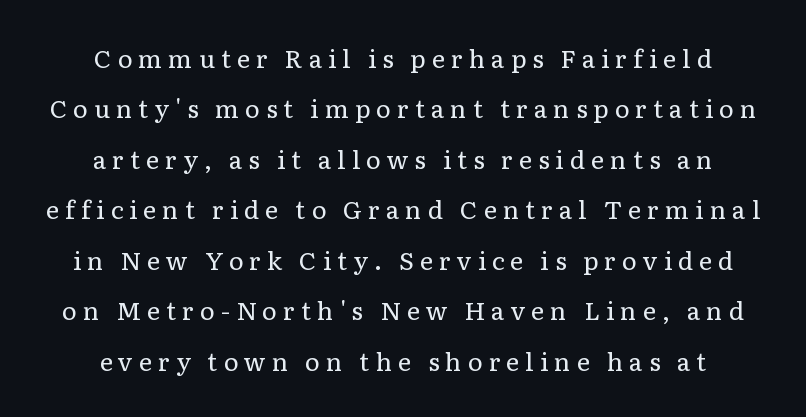
{"italic": "no", "bold": "no", "underline": "no", "align": "center", "line_spacing": "loose", "line_spacing_ratio": 2.02, "letter_spacing": "wide", "letter_spacing_em": 0.24, "glyph_px": 25}
